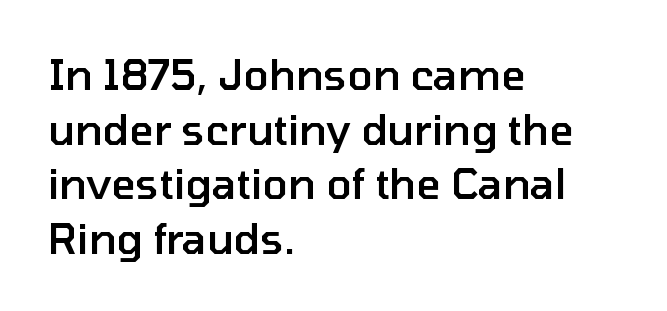
Is there any slant? The stems are plumb. The rendering keeps characters at their native spacing. Each new line begins a customary step beneath the previous one. Look at the bottom of the vertical strokes: they stop flat, with no serifs.
